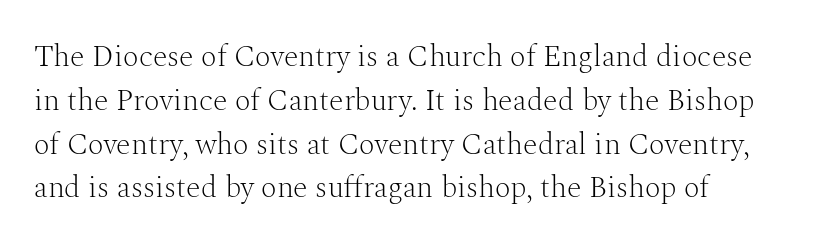
Q: Is the text bold? A: No.
Q: Is the text italic (slanted)? A: No, it is upright.
Q: Is the typeface a serif or a sans-serif typeface? A: Serif.
Q: Is the text underlined? A: No.
Q: Is the spacing between letters normal or unusually wide? A: Normal.
Q: Is the spacing between lines tight, normal or loose? A: Normal.
Q: Width (condensed, normal, or wide)? A: Normal.
Q: Stroke contrast? A: Medium.
Q: x-height? A: Medium.
Q: Monospaced? A: No.
